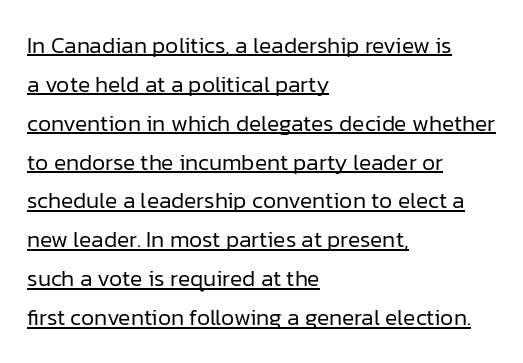
{"italic": "no", "bold": "no", "underline": "yes", "align": "left", "line_spacing": "normal", "line_spacing_ratio": 1.69, "letter_spacing": "normal", "letter_spacing_em": 0.0, "glyph_px": 23}
